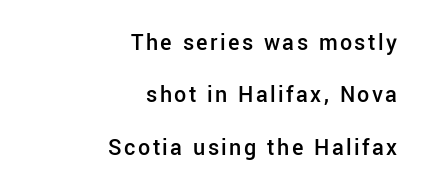
The image shows 24 px text type, upright; set right-aligned, loose line spacing (2.18x), not underlined.
